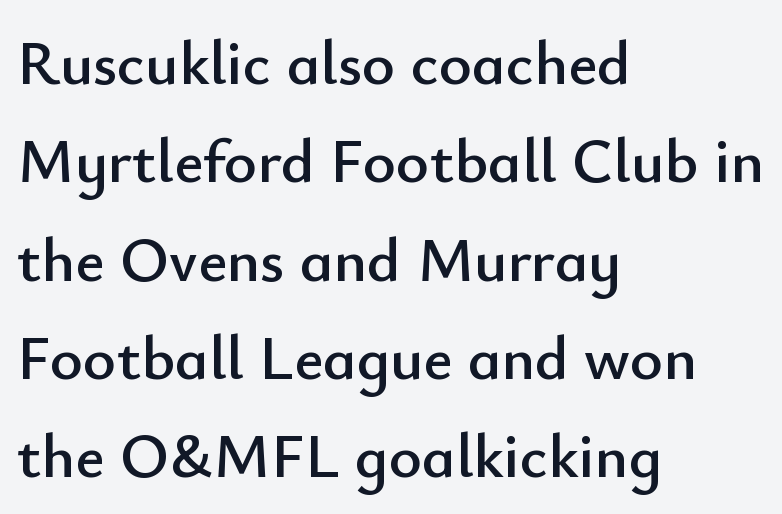
{"serif": "no", "italic": "no", "width": "normal", "stroke_contrast": "low", "x_height": "small", "monospaced": "no", "underline": "no", "align": "left", "line_spacing": "normal", "line_spacing_ratio": 1.56, "letter_spacing": "normal", "letter_spacing_em": 0.0, "glyph_px": 63}
